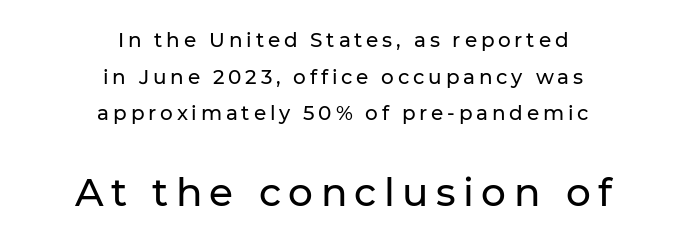
{"serif": "no", "italic": "no", "width": "normal", "stroke_contrast": "low", "x_height": "medium", "monospaced": "no", "underline": "no", "align": "center", "line_spacing_ratio": 1.83, "larger_block": "second", "size_ratio": 1.95, "glyph_px": 39}
